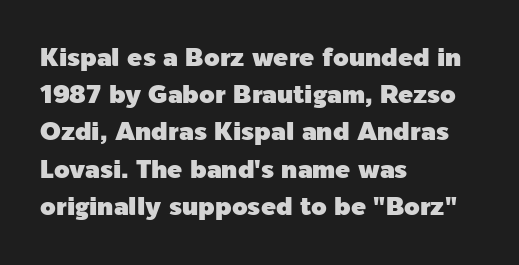
Q: Is the text italic (slanted)? A: No, it is upright.
Q: Is the text underlined? A: No.
Q: How is the paragraph aligned? A: Left-aligned.
Q: Is the spacing between letters normal or unusually wide? A: Normal.
Q: Is the spacing between lines tight, normal or loose? A: Normal.
